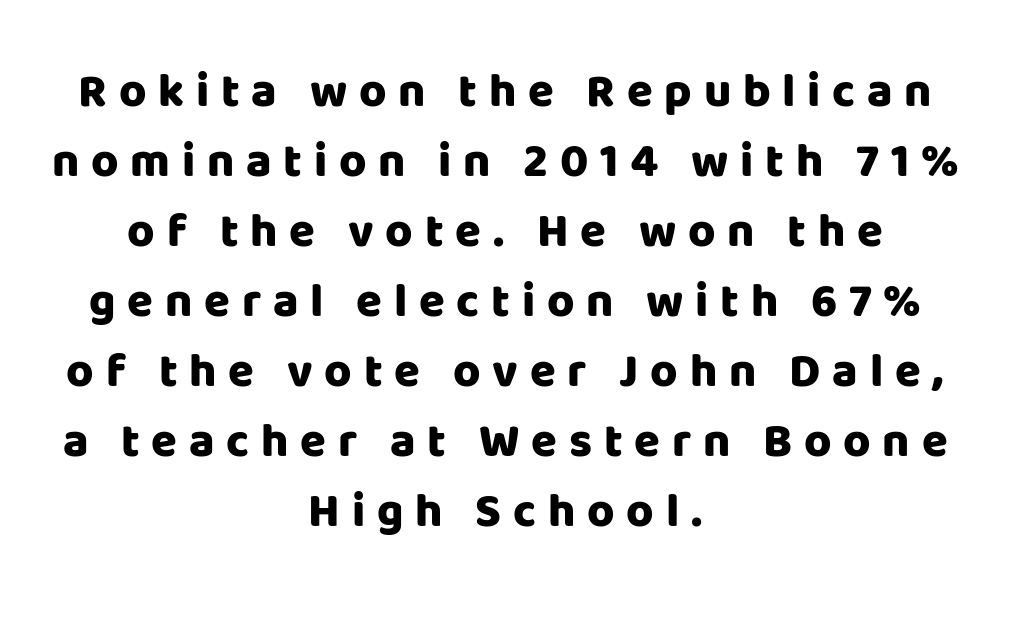
In terms of posture, this sample is upright. Weight check: bold — yes, fully. Between one letter and the next there's a generous, obvious gap. A sans-serif font was chosen for this passage.
